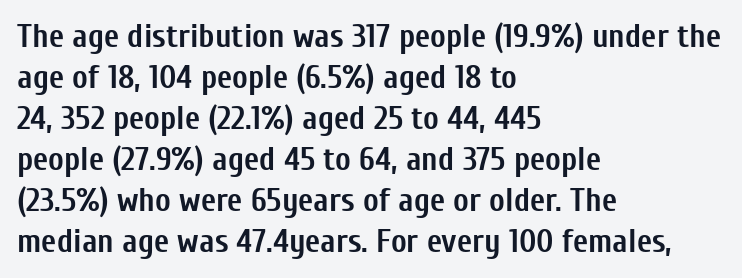
The typesetter chose a ragged-right arrangement here. A roman cut, with each character standing at attention. Thick stems and heavy bowls — unmistakably bold. Observe the ordinary spacing: letters are neighbours, not strangers.
